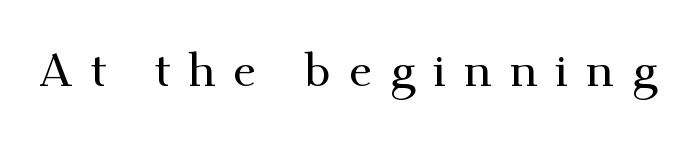
Italic? Not at all — the glyphs are vertical. The string is rendered with underlining switched off. Loose tracking; the words dissolve into strings of separated letters. The typeface chosen for these lines features serifs. The passage shown is typed in a proportional face where columns would drift.
